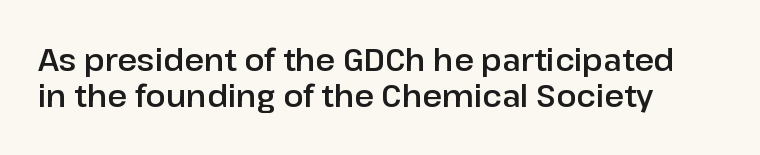
{"serif": "no", "italic": "no", "width": "normal", "stroke_contrast": "low", "x_height": "medium", "monospaced": "no", "underline": "no", "align": "left", "line_spacing_ratio": 1.21, "letter_spacing": "normal", "letter_spacing_em": 0.0, "glyph_px": 30}
